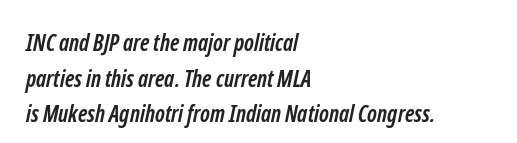
{"bold": "yes", "underline": "no", "align": "left", "line_spacing": "normal", "line_spacing_ratio": 1.55, "letter_spacing": "normal", "letter_spacing_em": 0.0, "glyph_px": 23}
